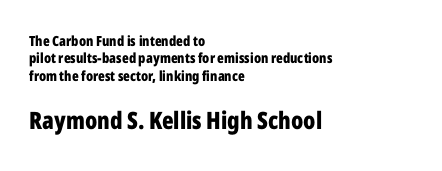
The image shows 24 px bold type, upright; set left-aligned, line spacing 1.24x, normal letter spacing, not underlined; the second (bottom) block is 1.71x larger.
